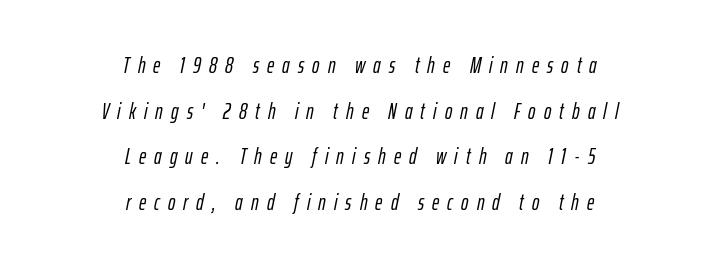
Q: Is the text italic (slanted)? A: Yes, it leans right by about 12 degrees.
Q: Is the text underlined? A: No.
Q: How is the paragraph aligned? A: Centered.
Q: Is the spacing between letters normal or unusually wide? A: Unusually wide.
Q: Is the spacing between lines tight, normal or loose? A: Loose.
